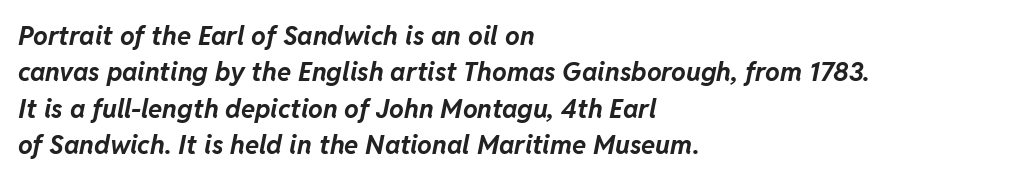
{"italic": "yes", "lean": "right", "slant_degrees": 11, "bold": "yes", "underline": "no", "align": "left", "line_spacing": "normal", "line_spacing_ratio": 1.4, "letter_spacing": "normal", "letter_spacing_em": 0.0, "glyph_px": 26}
